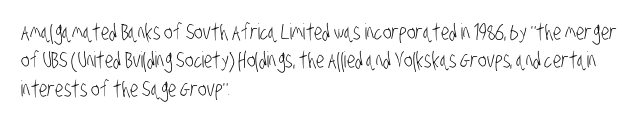
Q: Is the text bold? A: No.
Q: Is the text underlined? A: No.
Q: How is the paragraph aligned? A: Left-aligned.
Q: Is the spacing between letters normal or unusually wide? A: Normal.
Q: Is the spacing between lines tight, normal or loose? A: Normal.
